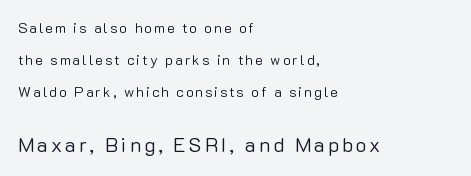
Q: Is the text bold? A: No.
Q: Is the text italic (slanted)? A: No, it is upright.
Q: Is the text underlined? A: No.
Q: How is the paragraph aligned? A: Left-aligned.
Q: Is the spacing between lines tight, normal or loose? A: Loose.
Q: Which block of text is set in a larger size, the first (top) or the second (bottom)? A: The second (bottom) one.
